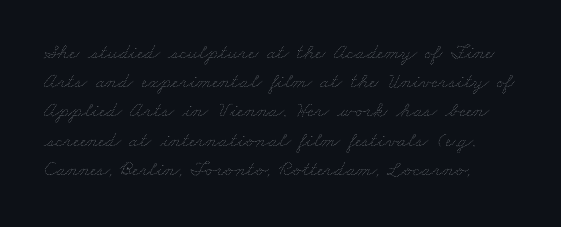
{"bold": "no", "underline": "no", "align": "left", "line_spacing": "normal", "line_spacing_ratio": 1.39, "letter_spacing": "normal", "letter_spacing_em": 0.0, "glyph_px": 21}
